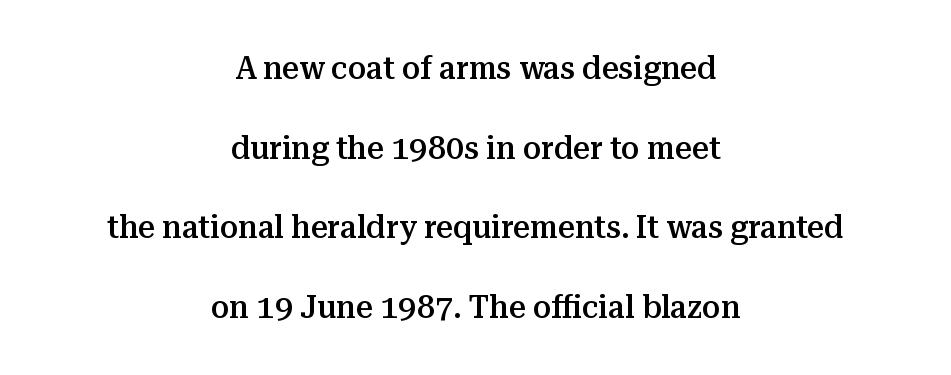
The image shows 33 px semibold serif type, upright; set centered, loose line spacing (2.41x), normal letter spacing, not underlined; medium stroke contrast and a medium x-height.
